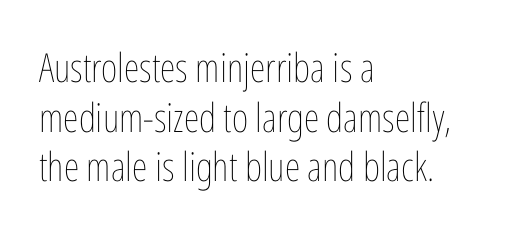
The image shows 40 px thin, condensed type, upright; set left-aligned, line spacing 1.24x, normal letter spacing, not underlined; low stroke contrast and a medium x-height.
